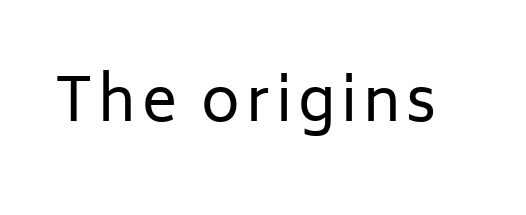
{"serif": "no", "italic": "no", "bold": "no", "weight": "regular", "width": "normal", "stroke_contrast": "low", "x_height": "medium", "monospaced": "no", "underline": "no", "glyph_px": 59}
